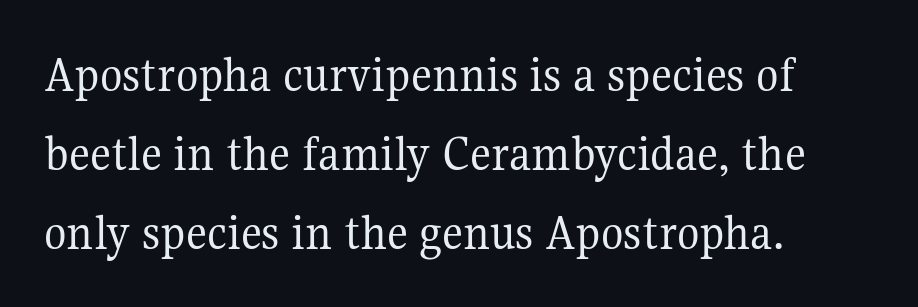
{"serif": "yes", "italic": "no", "bold": "no", "weight": "regular", "width": "normal", "stroke_contrast": "medium", "x_height": "medium", "monospaced": "no", "underline": "no", "align": "left", "line_spacing": "normal", "line_spacing_ratio": 1.52, "letter_spacing": "normal", "letter_spacing_em": 0.0, "glyph_px": 52}
